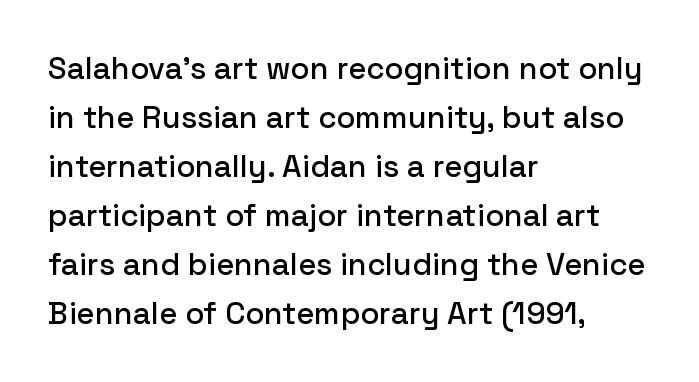
In CSS terms this would be text-align: left. The block of text has a typical density, with ordinary space between rows. No feet cap the strokes, marking this as sans-serif type. Varying glyph widths throughout — classic text-font behaviour. Underlining? Definitely not there. The type is set solid horizontally, with unmodified tracking.
